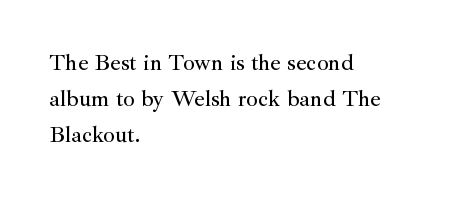
The image shows 23 px text type, upright; set left-aligned, normal line spacing (1.56x), normal letter spacing, not underlined.
